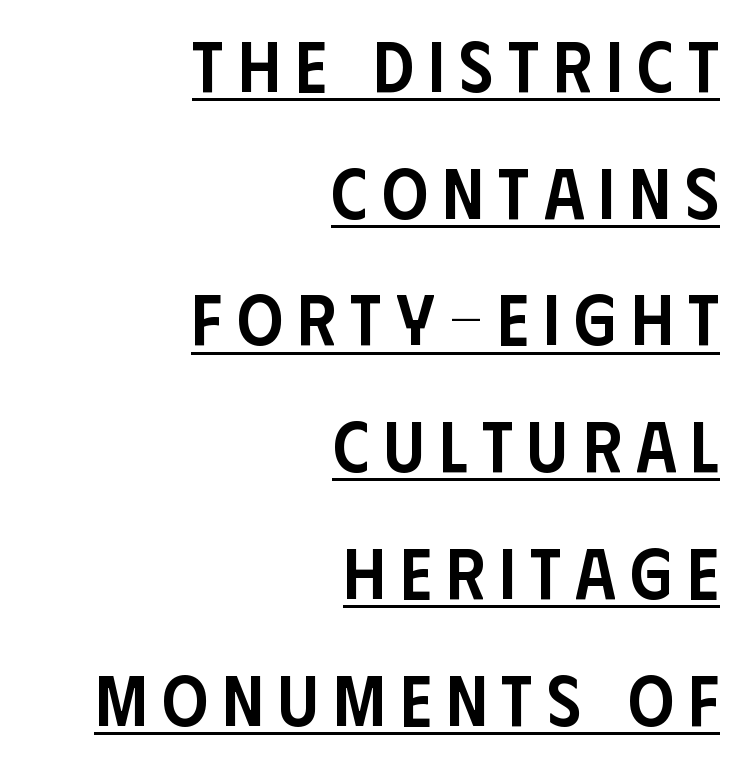
Q: Is the text bold? A: Semi-bold.
Q: Is the text italic (slanted)? A: No, it is upright.
Q: Is the typeface a serif or a sans-serif typeface? A: Sans-serif.
Q: Is the text underlined? A: Yes.
Q: How is the paragraph aligned? A: Right-aligned.
Q: Is the spacing between letters normal or unusually wide? A: Unusually wide.
Q: Width (condensed, normal, or wide)? A: Condensed.
Q: Stroke contrast? A: Low.
Q: x-height? A: Large.
Q: Monospaced? A: No.
